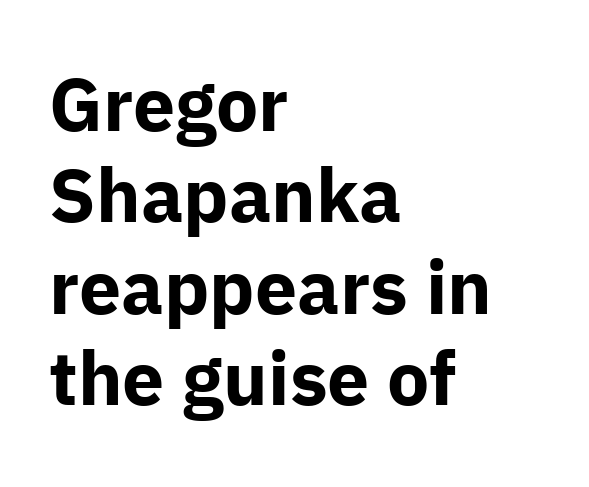
{"serif": "no", "italic": "no", "bold": "yes", "weight": "bold", "width": "normal", "stroke_contrast": "low", "x_height": "medium", "monospaced": "no", "underline": "no", "align": "left", "line_spacing_ratio": 1.22, "letter_spacing": "normal", "letter_spacing_em": 0.0, "glyph_px": 75}
